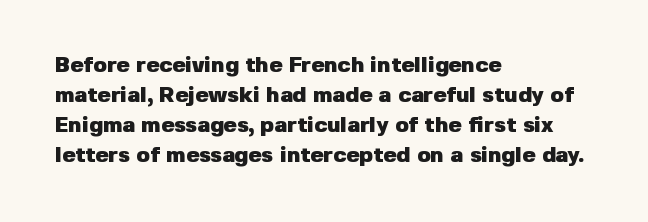
Italic: no, the glyphs are upright roman. Standard letterfit; no display-style spreading of the glyphs. Glance below the letters and you will spot only blank space. Its strokes are broad and dark, the hallmark of bold type.
